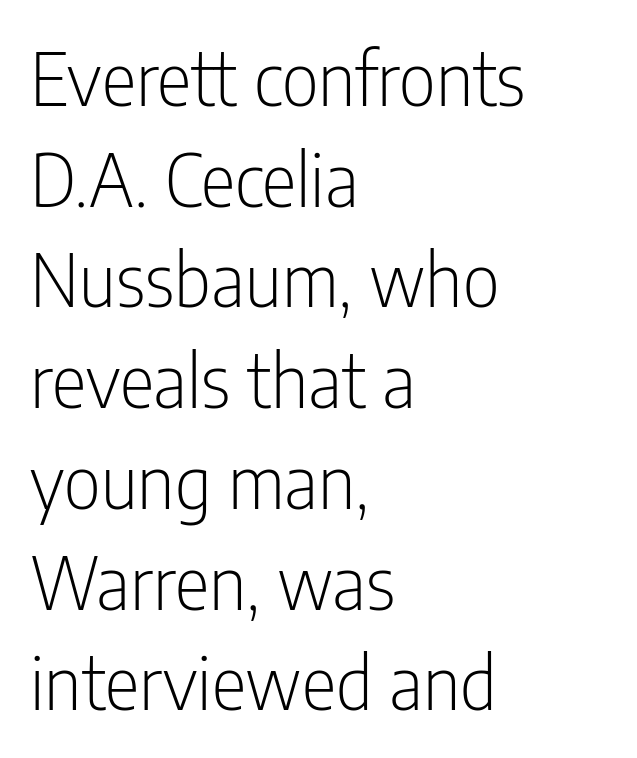
Q: Is the text bold? A: No.
Q: Is the text italic (slanted)? A: No, it is upright.
Q: Is the typeface a serif or a sans-serif typeface? A: Sans-serif.
Q: Is the text underlined? A: No.
Q: How is the paragraph aligned? A: Left-aligned.
Q: Is the spacing between letters normal or unusually wide? A: Normal.
Q: Is the spacing between lines tight, normal or loose? A: Normal.
Q: Width (condensed, normal, or wide)? A: Condensed.
Q: Stroke contrast? A: Low.
Q: x-height? A: Medium.
Q: Monospaced? A: No.
